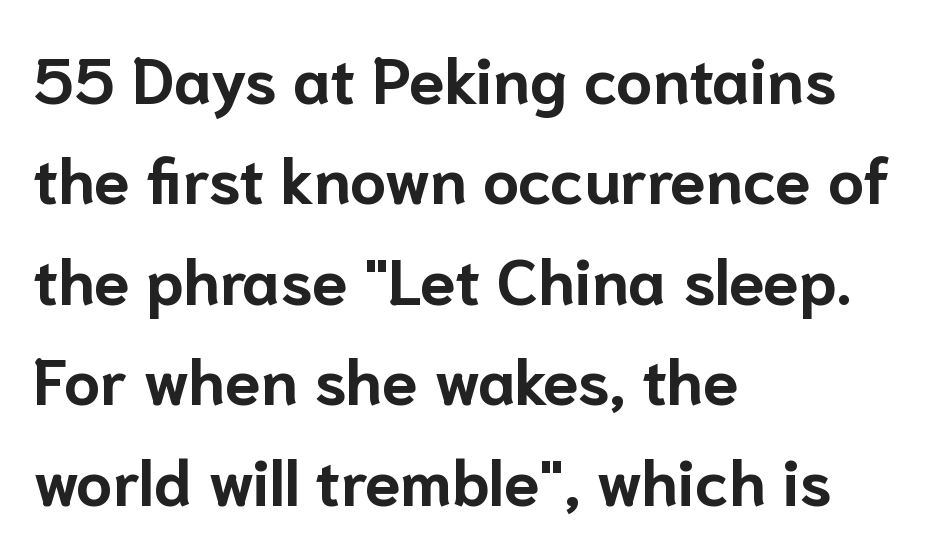
The font family rendered here belongs to the sans-serif group. This sample has the flowing, uneven cadence of proportional lettering. Every letter is thick-stroked: bold, no question. This sample keeps an unexceptional amount of space between lines. Any mark beneath the type? The region is blank.
